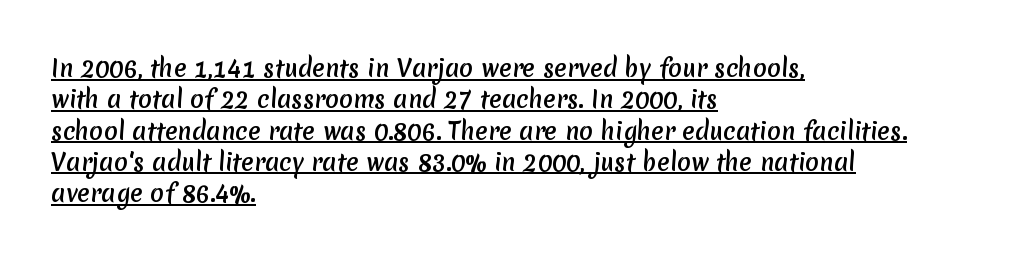
{"underline": "yes", "align": "left", "line_spacing": "normal", "line_spacing_ratio": 1.36, "letter_spacing": "normal", "letter_spacing_em": 0.0, "glyph_px": 23}
